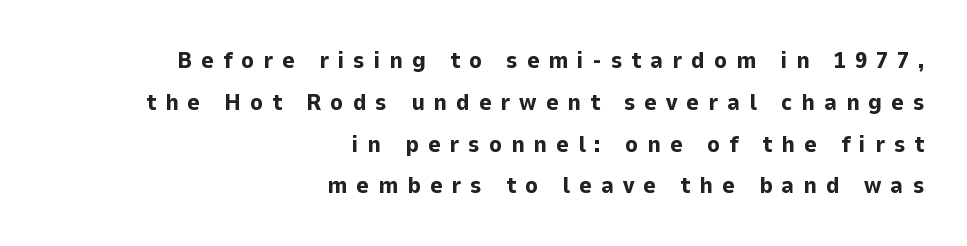
One-word summary of the alignment: right. The font's upright variant was chosen for this text. The type is letterspaced generously, with wide tracking. On the weight axis this lands at bold, roughly 700. Each row of text sits above clean, open space.
